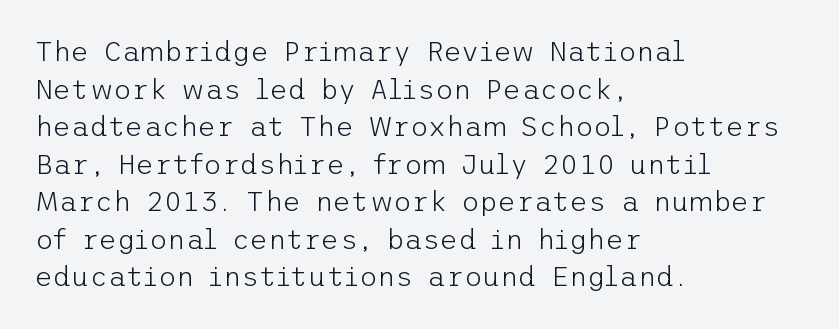
You could call the tracking neutral — neither tight nor loose. The type sits square on the baseline with zero lean. Which margin do the lines hug? The left one — the right edge is uneven. One glance says typical: line gaps are just what's usual. Lines of text with bare space underneath. Does the type have serifs? No, each stem ends abruptly.
